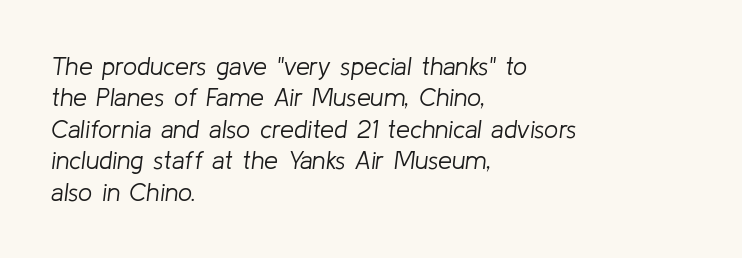
Q: Is the text bold? A: No.
Q: Is the text italic (slanted)? A: Yes, it leans right by about 8 degrees.
Q: Is the text underlined? A: No.
Q: How is the paragraph aligned? A: Left-aligned.
Q: Is the spacing between letters normal or unusually wide? A: Normal.
Q: Is the spacing between lines tight, normal or loose? A: Normal.
